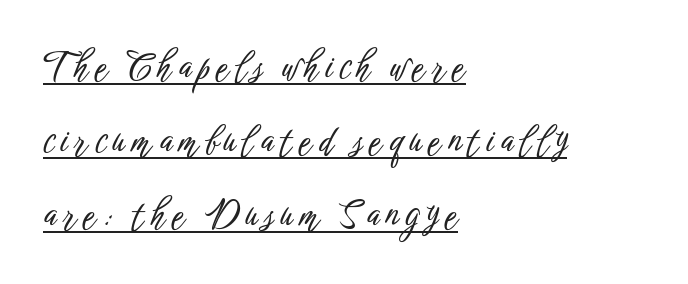
The image shows 35 px condensed sans-serif type; set left-aligned, loose line spacing (2.12x), unusually wide letter spacing (+0.2 em), underlined; low stroke contrast and a medium x-height.
